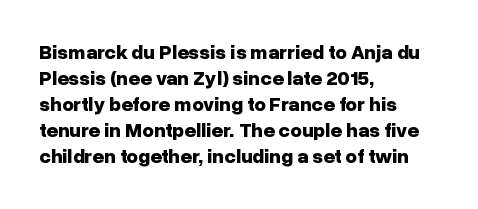
The image shows 20 px bold type, upright; set left-aligned, normal line spacing (1.3x), normal letter spacing, not underlined.
